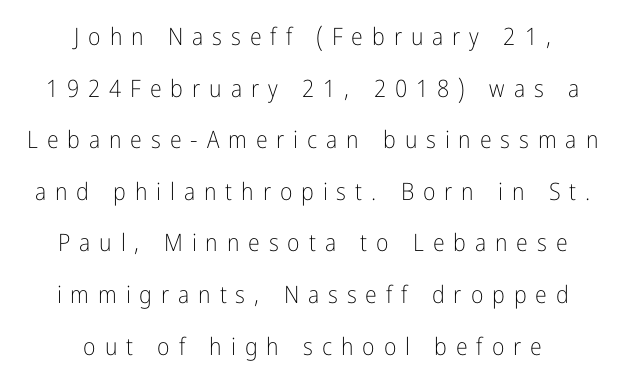
{"italic": "no", "bold": "no", "underline": "no", "align": "center", "line_spacing": "loose", "line_spacing_ratio": 2.15, "letter_spacing": "wide", "letter_spacing_em": 0.37, "glyph_px": 24}
